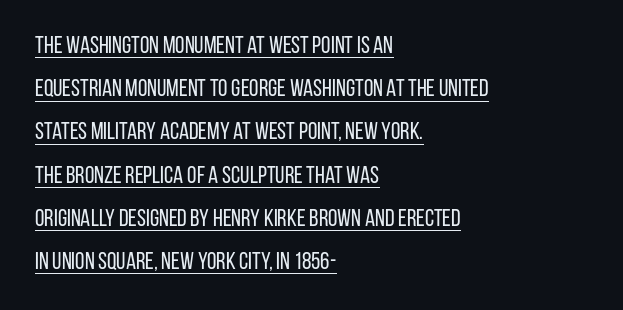
Q: Is the text bold? A: No.
Q: Is the text italic (slanted)? A: No, it is upright.
Q: Is the text underlined? A: Yes.
Q: How is the paragraph aligned? A: Left-aligned.
Q: Is the spacing between letters normal or unusually wide? A: Normal.
